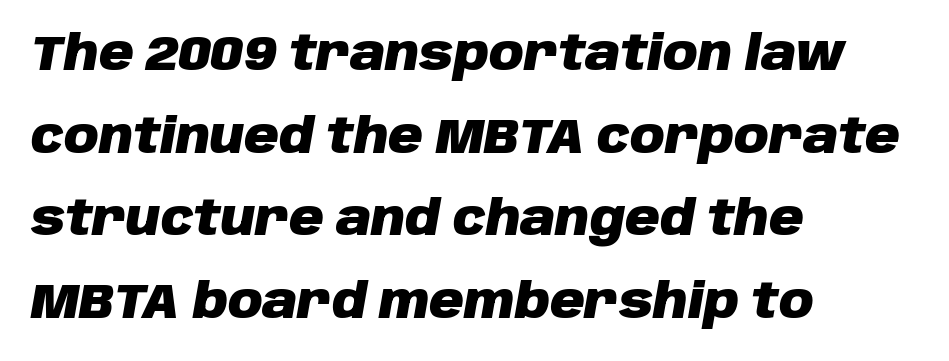
{"italic": "yes", "lean": "right", "slant_degrees": 10, "bold": "yes", "weight": "heavy", "width": "normal", "stroke_contrast": "low", "x_height": "large", "monospaced": "no", "underline": "no", "align": "left", "line_spacing_ratio": 1.72, "letter_spacing": "normal", "letter_spacing_em": 0.0, "glyph_px": 48}
